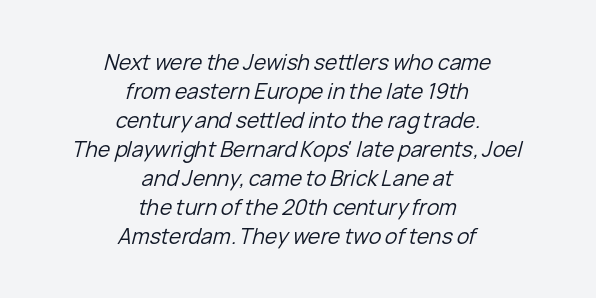
Bare-footed words on every line. A normal amount of white space separates one row of letters from the next. The cut favours lightness, reaching ordinary text weight at its darkest. Does extra space separate the letters? No, they use regular spacing. A centered setting, common on invitations and titles, is used for this passage. The axis of the letterforms is tilted away from vertical.
